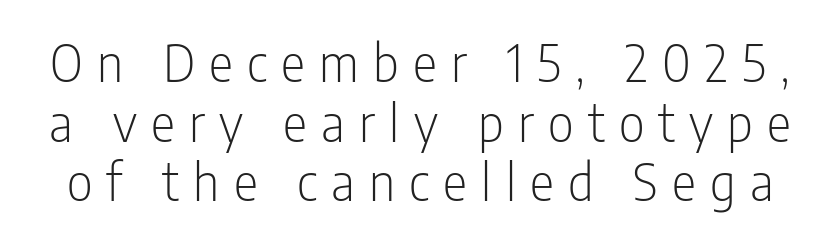
The image shows 51 px light, condensed sans-serif type, upright; set line spacing 1.17x, unusually wide letter spacing (+0.28 em), not underlined; low stroke contrast and a medium x-height.
